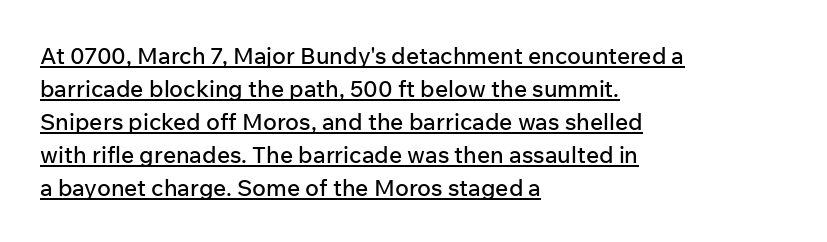
Vertically, the passage feels balanced, rows spaced as you'd expect. This sample uses an upright cut, with every glyph sitting square on the baseline. Beneath each row of characters lies a ruled line. Tracking here is standard; glyphs follow each other at the usual distance. Typeset ragged right — the left edge is the straight one.
